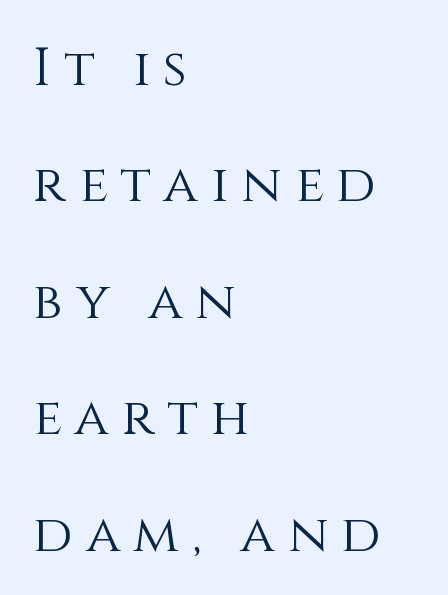
The image shows 52 px light type, upright; set left-aligned, loose line spacing (2.24x), unusually wide letter spacing (+0.25 em), not underlined; medium stroke contrast and a large x-height.
